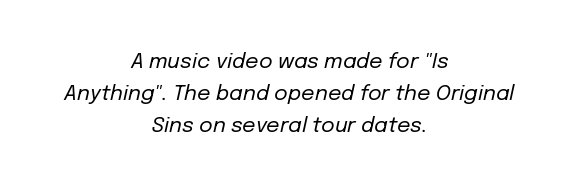
The image shows 21 px text type, italic (leaning right); set centered, normal line spacing (1.53x), normal letter spacing, not underlined.
